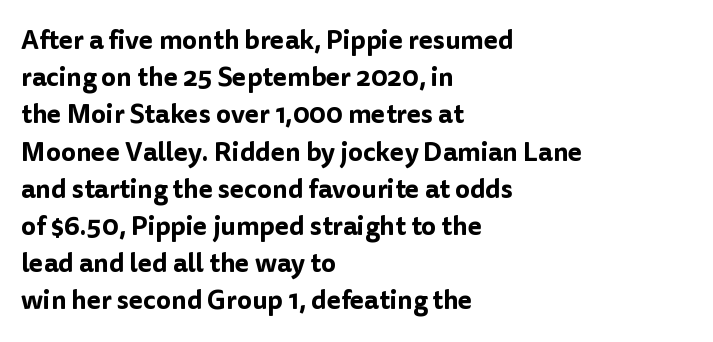
Q: Is the text italic (slanted)? A: No, it is upright.
Q: Is the text underlined? A: No.
Q: How is the paragraph aligned? A: Left-aligned.
Q: Is the spacing between letters normal or unusually wide? A: Normal.
Q: Is the spacing between lines tight, normal or loose? A: Normal.
